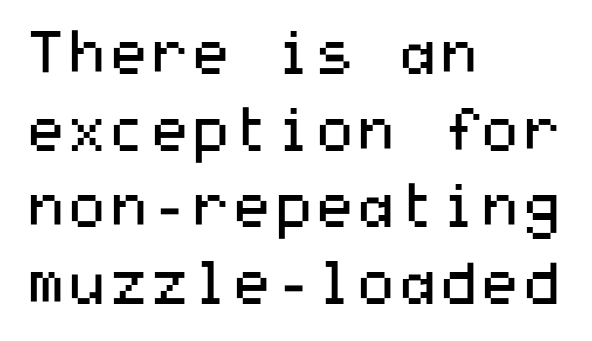
The block of text has a typical density, with ordinary space between rows. Honestly, there is no underline to notice here at all. The typesetting does not lean heavy: it is not bold. You can tell from the bare stems that sans-serif type was used. Tracking value appears to be zero — textbook default spacing.
